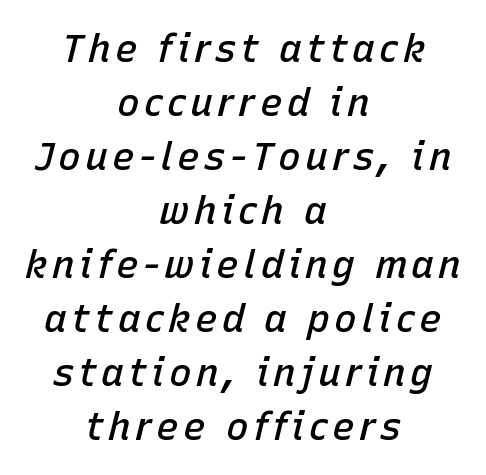
The image shows 38 px semibold type, italic (leaning right); set centered, normal line spacing (1.42x), not underlined; low stroke contrast and a medium x-height.
